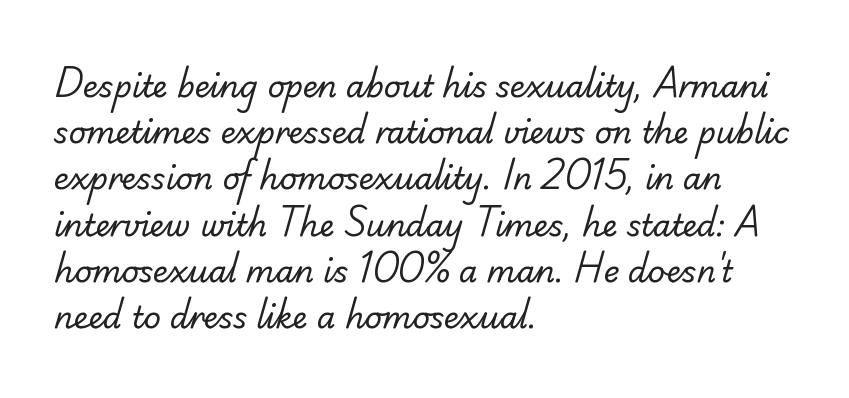
The image shows 30 px regular-weight sans-serif type; set left-aligned, normal line spacing (1.54x), normal letter spacing, not underlined; low stroke contrast and a small x-height.
